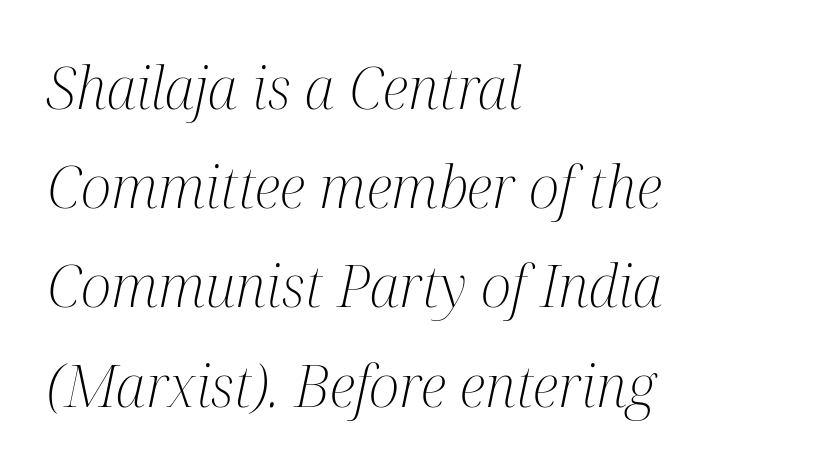
{"serif": "yes", "italic": "yes", "lean": "right", "slant_degrees": 12, "bold": "no", "weight": "light", "width": "condensed", "stroke_contrast": "medium", "x_height": "medium", "monospaced": "no", "underline": "no", "align": "left", "line_spacing_ratio": 1.71, "letter_spacing": "normal", "letter_spacing_em": 0.0, "glyph_px": 58}
